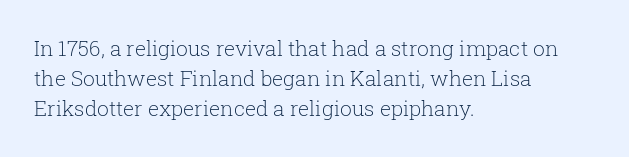
Regarding leading, the lines here are spaced in the standard way. Underline: absent. A classic flush-left, rag-right setting is used for this passage. Every character sits straight up, as roman type does.
